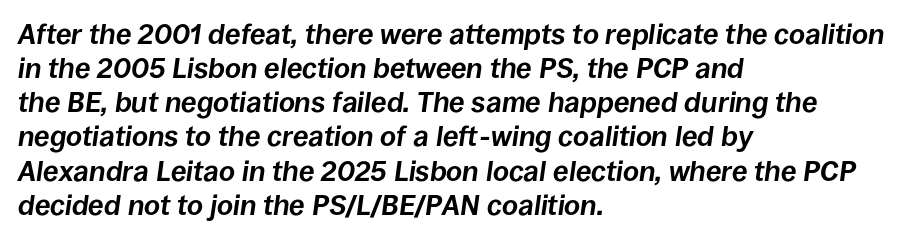
{"italic": "yes", "lean": "right", "slant_degrees": 8, "bold": "yes", "weight": "bold", "width": "normal", "stroke_contrast": "low", "x_height": "large", "monospaced": "no", "underline": "no", "align": "left", "line_spacing_ratio": 1.22, "letter_spacing": "normal", "letter_spacing_em": 0.0, "glyph_px": 28}
